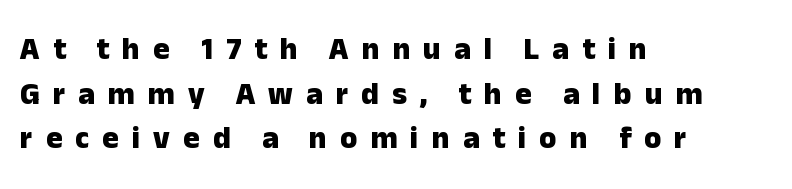
These lines are set flush left with a ragged right edge. Rendered with straight, roman letterforms. What's the leading like? Ordinary, nothing unusual. Descender tails drop into unmarked territory. The rendering uses natural spacing where letterforms have individual widths.
